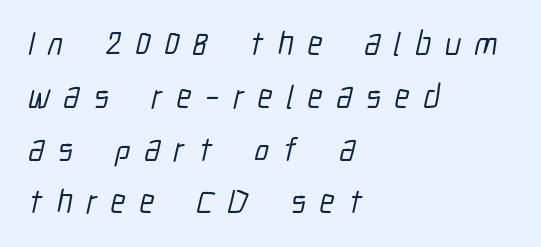
Is the letter spacing exaggerated? Yes — the characters are pushed far apart. Alignment: flush left. Glance below the letters and you will spot only blank space. Letterform terminals end flat and unadorned throughout the passage. These lines are rendered in a variable-pitch font. One glance says typical: line gaps are just what's usual.
